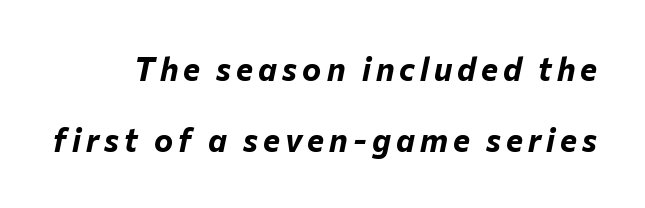
{"italic": "yes", "lean": "right", "slant_degrees": 12, "bold": "yes", "weight": "bold", "width": "normal", "stroke_contrast": "low", "x_height": "medium", "monospaced": "no", "underline": "no", "line_spacing": "loose", "line_spacing_ratio": 2.23, "glyph_px": 32}
